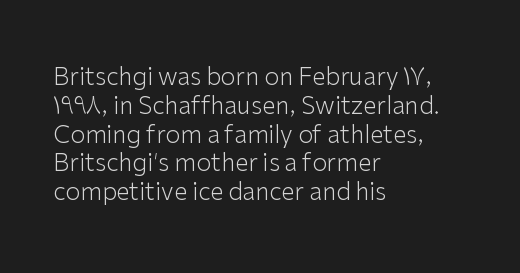
The image shows 24 px text type, upright; set left-aligned, line spacing 1.2x, normal letter spacing, not underlined.
